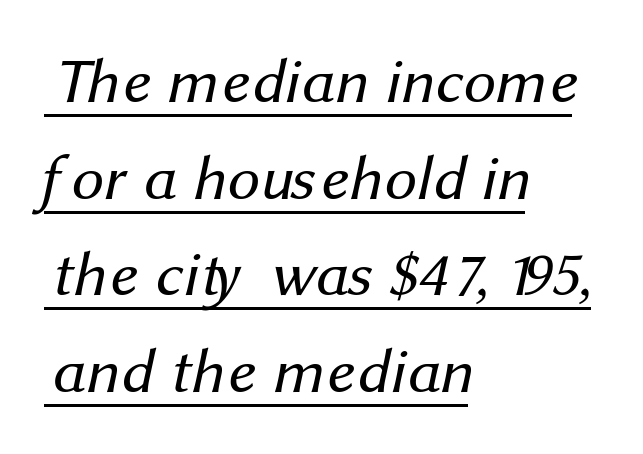
Q: Is the text bold? A: No.
Q: Is the typeface a serif or a sans-serif typeface? A: Sans-serif.
Q: Is the text underlined? A: Yes.
Q: How is the paragraph aligned? A: Left-aligned.
Q: Is the spacing between letters normal or unusually wide? A: Normal.
Q: Is the spacing between lines tight, normal or loose? A: Normal.
Q: Width (condensed, normal, or wide)? A: Normal.
Q: Stroke contrast? A: Medium.
Q: x-height? A: Medium.
Q: Monospaced? A: No.
